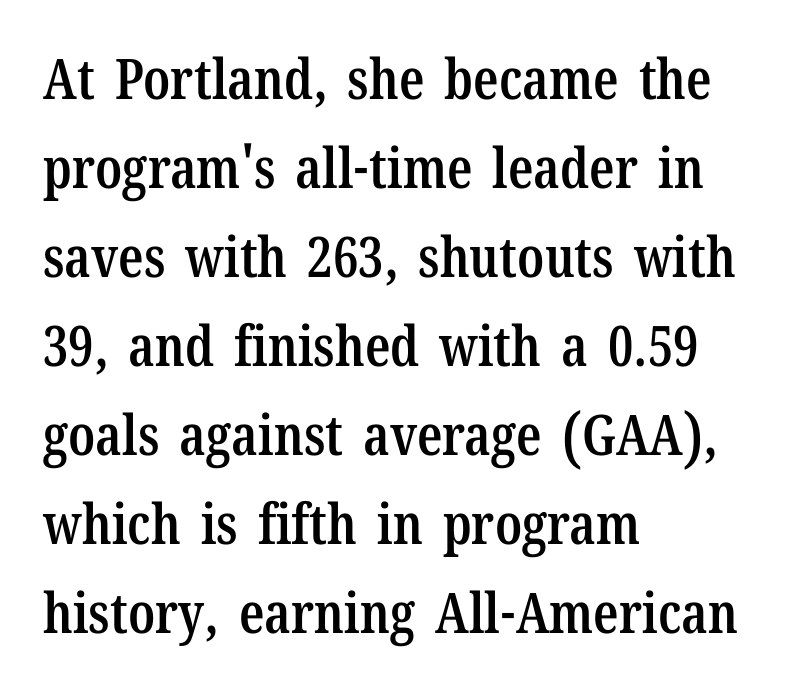
Q: Is the text bold? A: Semi-bold.
Q: Is the text italic (slanted)? A: No, it is upright.
Q: Is the typeface a serif or a sans-serif typeface? A: Serif.
Q: Is the text underlined? A: No.
Q: How is the paragraph aligned? A: Left-aligned.
Q: Is the spacing between letters normal or unusually wide? A: Normal.
Q: Is the spacing between lines tight, normal or loose? A: Normal.
Q: Width (condensed, normal, or wide)? A: Condensed.
Q: Stroke contrast? A: Low.
Q: x-height? A: Medium.
Q: Monospaced? A: No.
